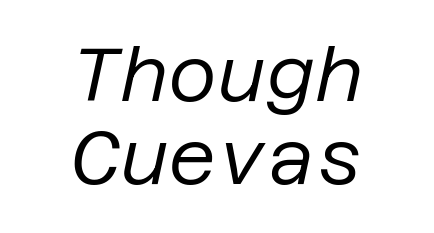
Q: Is the text bold? A: No.
Q: Is the text italic (slanted)? A: Yes, it leans right by about 12 degrees.
Q: Is the text underlined? A: No.
Q: How is the paragraph aligned? A: Centered.
Q: Is the spacing between letters normal or unusually wide? A: Normal.
Q: Is the spacing between lines tight, normal or loose? A: Tight.
Q: Width (condensed, normal, or wide)? A: Normal.
Q: Stroke contrast? A: Low.
Q: x-height? A: Large.
